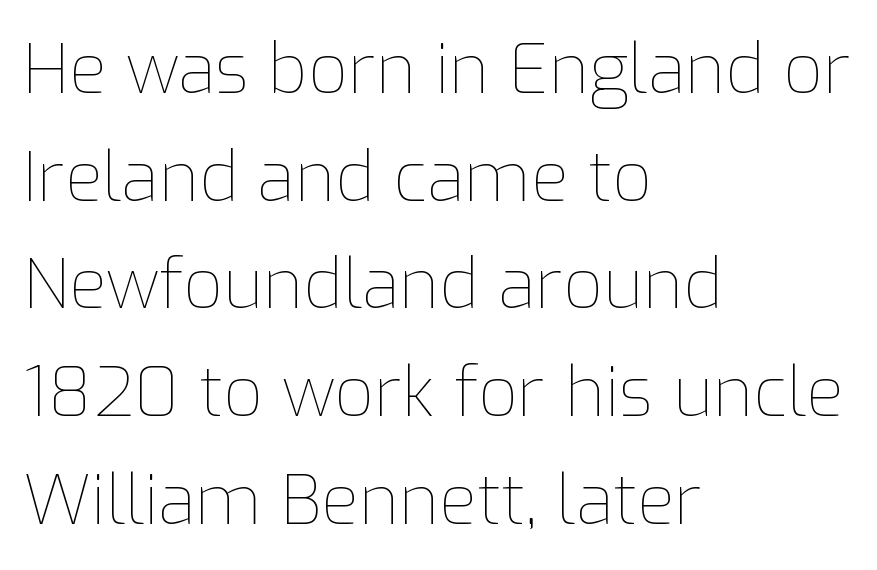
Q: Is the text bold? A: No.
Q: Is the text italic (slanted)? A: No, it is upright.
Q: Is the text underlined? A: No.
Q: How is the paragraph aligned? A: Left-aligned.
Q: Is the spacing between letters normal or unusually wide? A: Normal.
Q: Is the spacing between lines tight, normal or loose? A: Normal.
Q: Width (condensed, normal, or wide)? A: Normal.
Q: Stroke contrast? A: Low.
Q: x-height? A: Medium.
Q: Monospaced? A: No.
